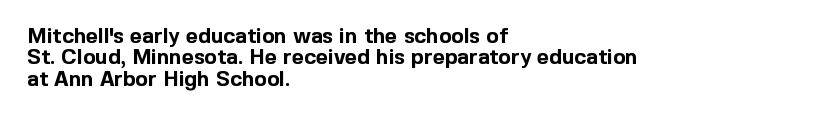
The image shows 21 px bold type, upright; set left-aligned, tight line spacing (1.02x), normal letter spacing, not underlined.
